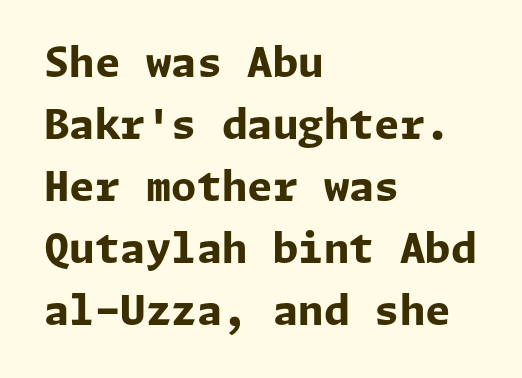
Q: Is the text bold? A: Yes.
Q: Is the text italic (slanted)? A: No, it is upright.
Q: Is the typeface a serif or a sans-serif typeface? A: Sans-serif.
Q: Is the text underlined? A: No.
Q: How is the paragraph aligned? A: Left-aligned.
Q: Is the spacing between letters normal or unusually wide? A: Normal.
Q: Is the spacing between lines tight, normal or loose? A: Normal.
Q: Width (condensed, normal, or wide)? A: Normal.
Q: Stroke contrast? A: Low.
Q: x-height? A: Medium.
